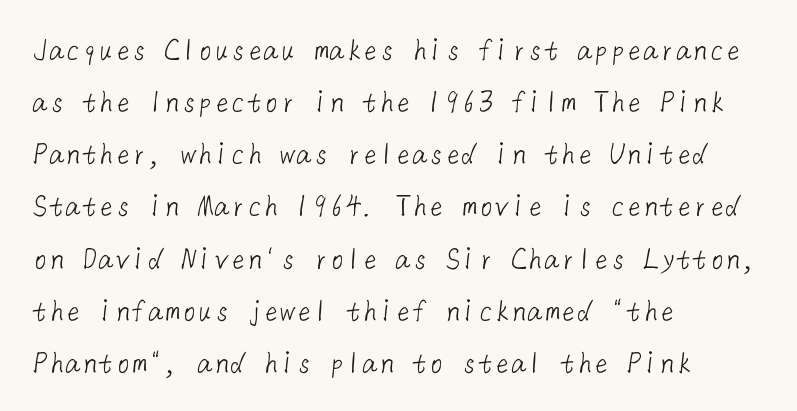
Q: Is the text bold? A: No.
Q: Is the typeface a serif or a sans-serif typeface? A: Sans-serif.
Q: Is the text underlined? A: No.
Q: How is the paragraph aligned? A: Left-aligned.
Q: Is the spacing between letters normal or unusually wide? A: Normal.
Q: Is the spacing between lines tight, normal or loose? A: Normal.
Q: Width (condensed, normal, or wide)? A: Normal.
Q: Stroke contrast? A: Low.
Q: x-height? A: Medium.
